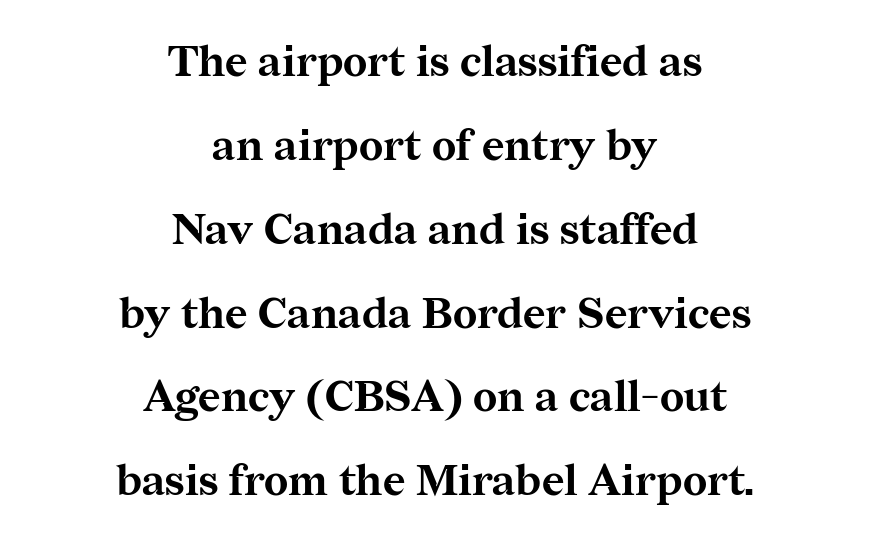
What weight is shown? A full bold with thick strokes. You could fit nearly another row in the gap between these rows. The type sits square on the baseline with zero lean. Think of a printed novel: that variable character pitch is what you see here.
